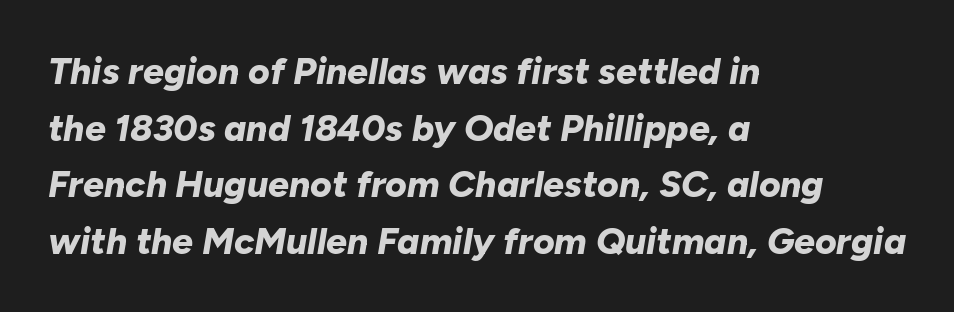
{"italic": "yes", "lean": "right", "slant_degrees": 10, "bold": "yes", "weight": "bold", "width": "normal", "stroke_contrast": "low", "x_height": "medium", "monospaced": "no", "underline": "no", "align": "left", "line_spacing": "normal", "line_spacing_ratio": 1.53, "letter_spacing": "normal", "letter_spacing_em": 0.0, "glyph_px": 37}
